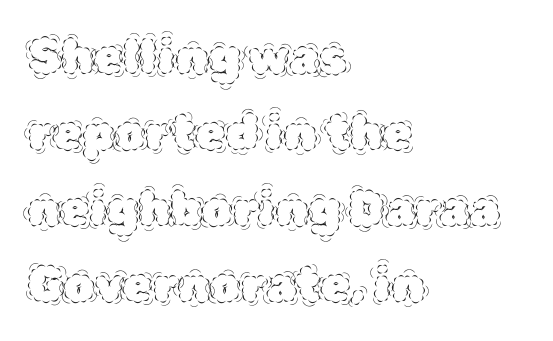
The image shows 48 px thin type, upright; set left-aligned, normal line spacing (1.58x), normal letter spacing, not underlined; a large x-height.
